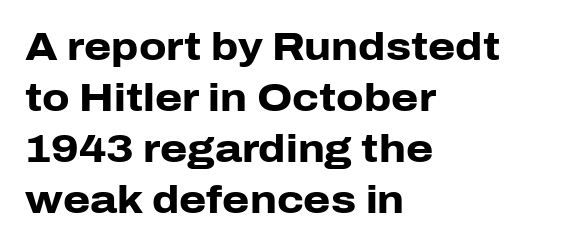
A typesetter would mark this as roman, not italic. Every letter is thick-stroked: bold, no question. Alignment: flush left. The type family on display is of the sans-serif kind. Each new line begins a customary step beneath the previous one. Decoration check: the copy has no underline.
